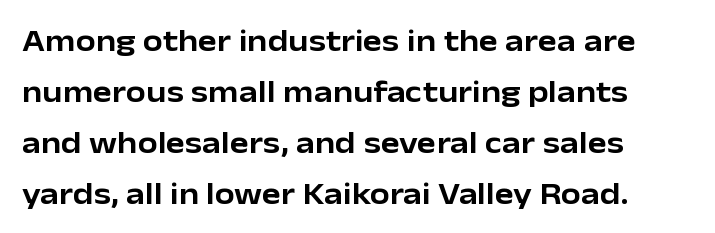
The image shows 32 px sans-serif type, upright; set left-aligned, normal line spacing (1.59x), normal letter spacing, not underlined; low stroke contrast and a medium x-height.
